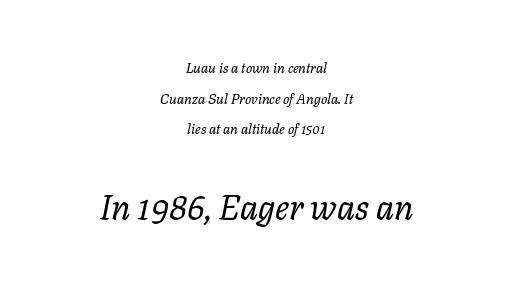
Varying glyph widths throughout — classic text-font behaviour. Type without underlining. Top chunk: small. Bottom chunk: large. Observe the ordinary spacing: letters are neighbours, not strangers. Unbolded letterforms with no extra heft.
